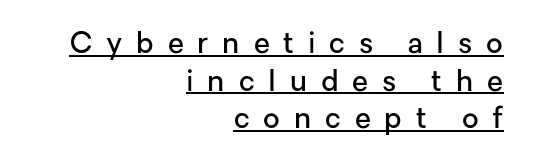
Q: Is the text bold? A: Semi-bold.
Q: Is the text italic (slanted)? A: No, it is upright.
Q: Is the typeface a serif or a sans-serif typeface? A: Sans-serif.
Q: Is the text underlined? A: Yes.
Q: How is the paragraph aligned? A: Right-aligned.
Q: Is the spacing between letters normal or unusually wide? A: Unusually wide.
Q: Is the spacing between lines tight, normal or loose? A: Normal.
Q: Width (condensed, normal, or wide)? A: Normal.
Q: Stroke contrast? A: Low.
Q: x-height? A: Medium.
Q: Monospaced? A: No.
